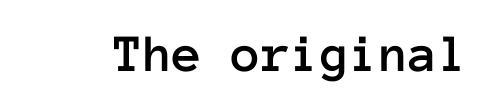
{"italic": "no", "width": "normal", "stroke_contrast": "low", "x_height": "medium", "monospaced": "yes", "underline": "no", "letter_spacing": "normal", "letter_spacing_em": 0.0, "glyph_px": 54}
